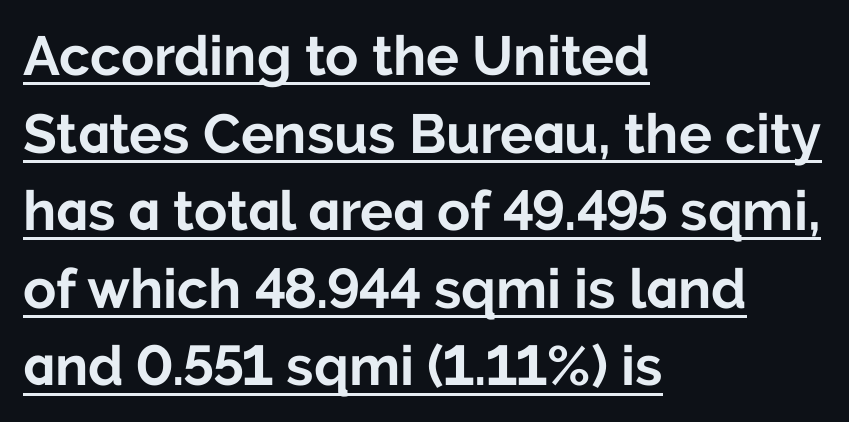
The image shows 55 px bold sans-serif type, upright; set left-aligned, normal line spacing (1.41x), normal letter spacing, underlined; low stroke contrast and a medium x-height.
